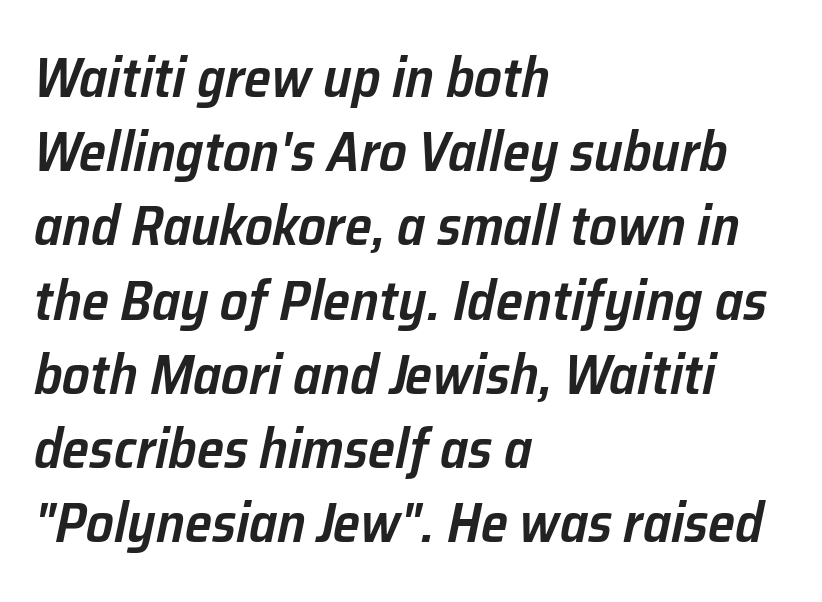
Q: Is the text bold? A: Semi-bold.
Q: Is the text italic (slanted)? A: Yes, it leans right by about 12 degrees.
Q: Is the text underlined? A: No.
Q: How is the paragraph aligned? A: Left-aligned.
Q: Is the spacing between letters normal or unusually wide? A: Normal.
Q: Is the spacing between lines tight, normal or loose? A: Normal.
Q: Width (condensed, normal, or wide)? A: Normal.
Q: Stroke contrast? A: Low.
Q: x-height? A: Medium.
Q: Monospaced? A: No.
